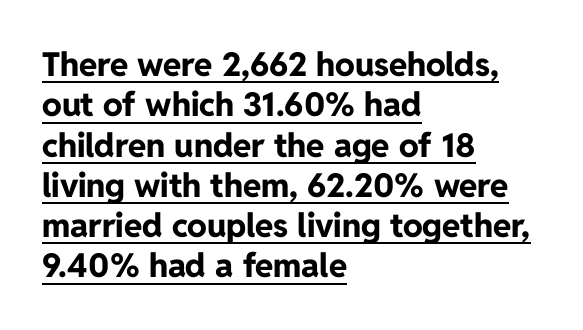
Q: Is the text bold? A: Yes.
Q: Is the text italic (slanted)? A: No, it is upright.
Q: Is the typeface a serif or a sans-serif typeface? A: Sans-serif.
Q: Is the text underlined? A: Yes.
Q: How is the paragraph aligned? A: Left-aligned.
Q: Is the spacing between letters normal or unusually wide? A: Normal.
Q: Width (condensed, normal, or wide)? A: Normal.
Q: Stroke contrast? A: Low.
Q: x-height? A: Medium.
Q: Monospaced? A: No.
